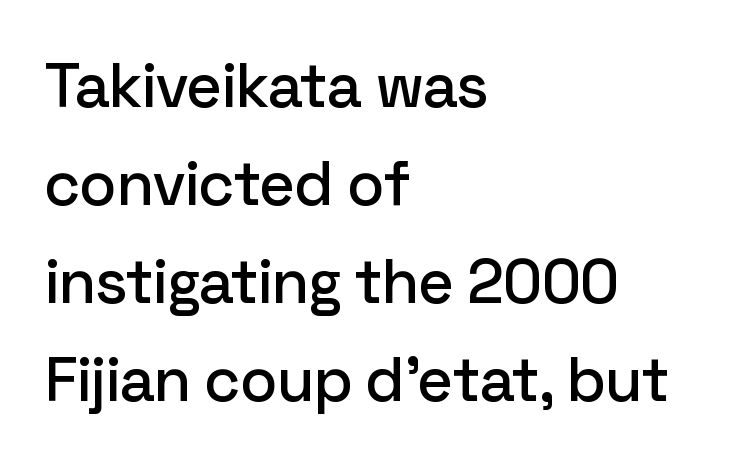
The image shows 62 px sans-serif type, upright; set left-aligned, normal line spacing (1.58x), normal letter spacing, not underlined; low stroke contrast and a medium x-height.
